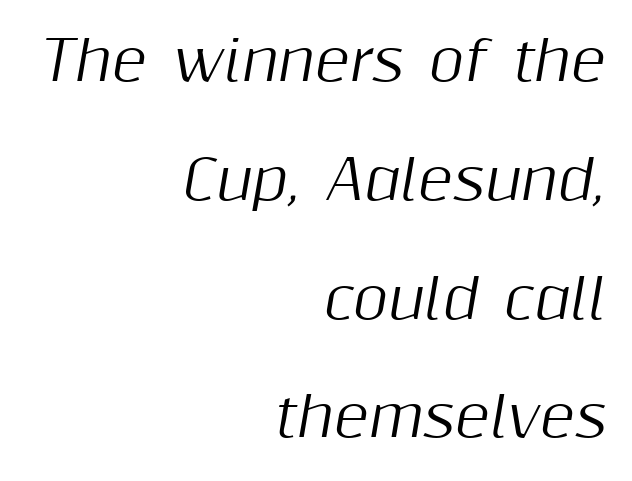
Q: Is the text italic (slanted)? A: Yes, it leans right by about 10 degrees.
Q: Is the text underlined? A: No.
Q: How is the paragraph aligned? A: Right-aligned.
Q: Is the spacing between letters normal or unusually wide? A: Normal.
Q: Is the spacing between lines tight, normal or loose? A: Loose.
Q: Width (condensed, normal, or wide)? A: Normal.
Q: Stroke contrast? A: Medium.
Q: x-height? A: Medium.
Q: Monospaced? A: No.
